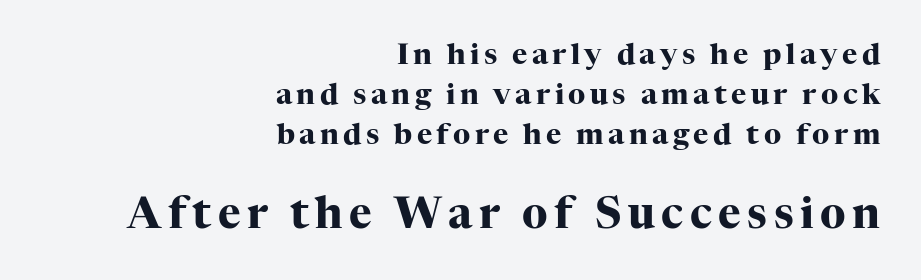
The image shows 43 px heavy serif type, upright; set right-aligned, normal line spacing (1.38x), not underlined; the second (bottom) block is 1.48x larger; high stroke contrast and a medium x-height.
